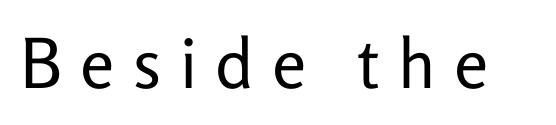
You could not count columns in this text — the font is proportionally spaced. Notice how the stems are strictly vertical — no italics here. The glyphs in this specimen are sans serif. Unmarked baselines from the first word to the last. Display-style spreading of the glyphs; the letterfit is very open.
